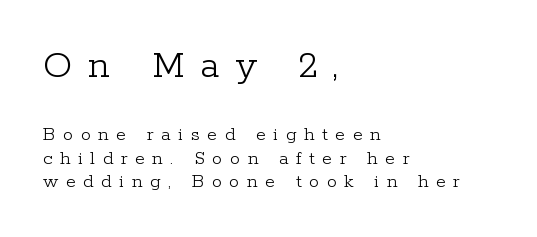
Q: Is the text bold? A: No.
Q: Is the text italic (slanted)? A: No, it is upright.
Q: Is the typeface a serif or a sans-serif typeface? A: Serif.
Q: Is the text underlined? A: No.
Q: How is the paragraph aligned? A: Left-aligned.
Q: Is the spacing between letters normal or unusually wide? A: Unusually wide.
Q: Which block of text is set in a larger size, the first (top) or the second (bottom)? A: The first (top) one.
Q: Width (condensed, normal, or wide)? A: Normal.
Q: Stroke contrast? A: Low.
Q: x-height? A: Medium.
Q: Monospaced? A: No.
